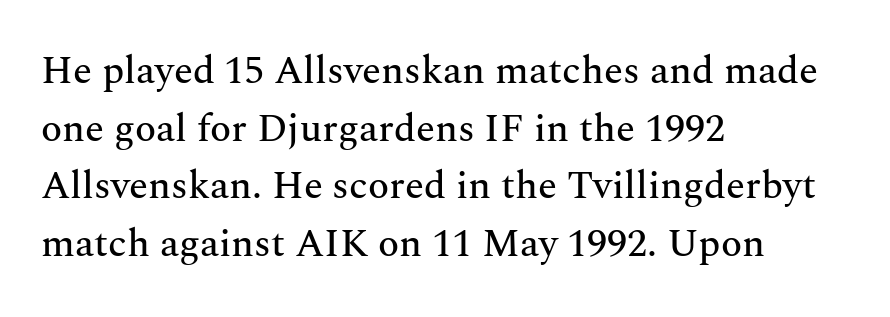
{"serif": "yes", "italic": "no", "width": "normal", "stroke_contrast": "medium", "x_height": "medium", "monospaced": "no", "underline": "no", "align": "left", "line_spacing": "normal", "line_spacing_ratio": 1.48, "letter_spacing": "normal", "letter_spacing_em": 0.0, "glyph_px": 39}
